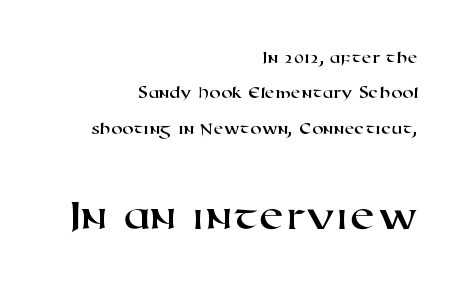
Q: Is the typeface a serif or a sans-serif typeface? A: Sans-serif.
Q: Is the text underlined? A: No.
Q: How is the paragraph aligned? A: Right-aligned.
Q: Is the spacing between letters normal or unusually wide? A: Normal.
Q: Is the spacing between lines tight, normal or loose? A: Loose.
Q: Which block of text is set in a larger size, the first (top) or the second (bottom)? A: The second (bottom) one.
Q: Width (condensed, normal, or wide)? A: Wide.
Q: Stroke contrast? A: High.
Q: x-height? A: Medium.
Q: Monospaced? A: No.
